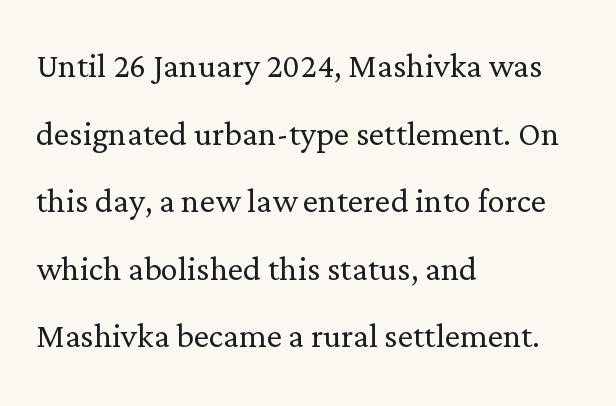
{"serif": "yes", "italic": "no", "bold": "no", "weight": "light", "width": "normal", "stroke_contrast": "low", "x_height": "medium", "monospaced": "no", "underline": "no", "align": "left", "line_spacing": "normal", "line_spacing_ratio": 1.57, "letter_spacing": "normal", "letter_spacing_em": 0.0, "glyph_px": 43}
